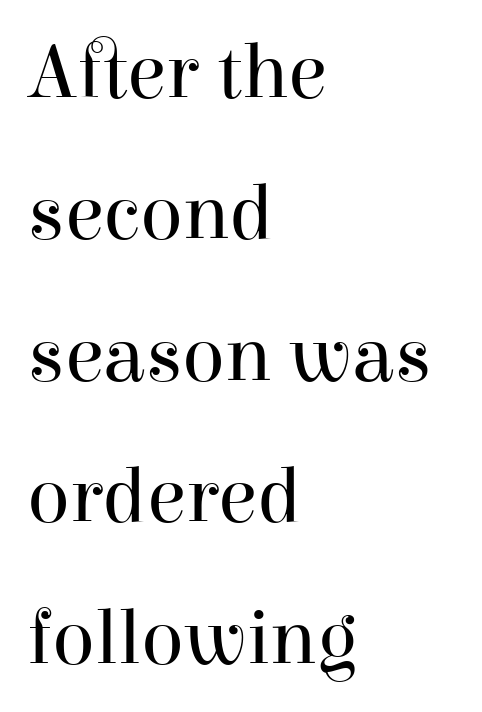
The image shows 79 px regular-weight serif type, upright; set left-aligned, line spacing 1.79x, normal letter spacing, not underlined; high stroke contrast and a medium x-height.
